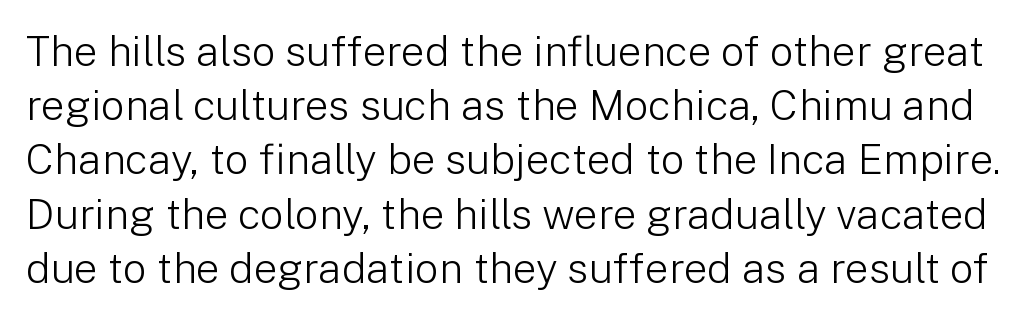
{"serif": "no", "italic": "no", "bold": "no", "weight": "light", "width": "normal", "stroke_contrast": "low", "x_height": "medium", "monospaced": "no", "underline": "no", "line_spacing": "normal", "line_spacing_ratio": 1.29, "letter_spacing": "normal", "letter_spacing_em": 0.0, "glyph_px": 42}
